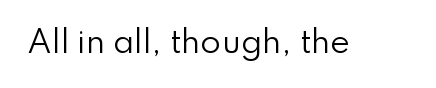
Q: Is the text bold? A: No.
Q: Is the text italic (slanted)? A: No, it is upright.
Q: Is the typeface a serif or a sans-serif typeface? A: Sans-serif.
Q: Is the text underlined? A: No.
Q: Is the spacing between letters normal or unusually wide? A: Normal.
Q: Width (condensed, normal, or wide)? A: Normal.
Q: Stroke contrast? A: Low.
Q: x-height? A: Small.
Q: Monospaced? A: No.
